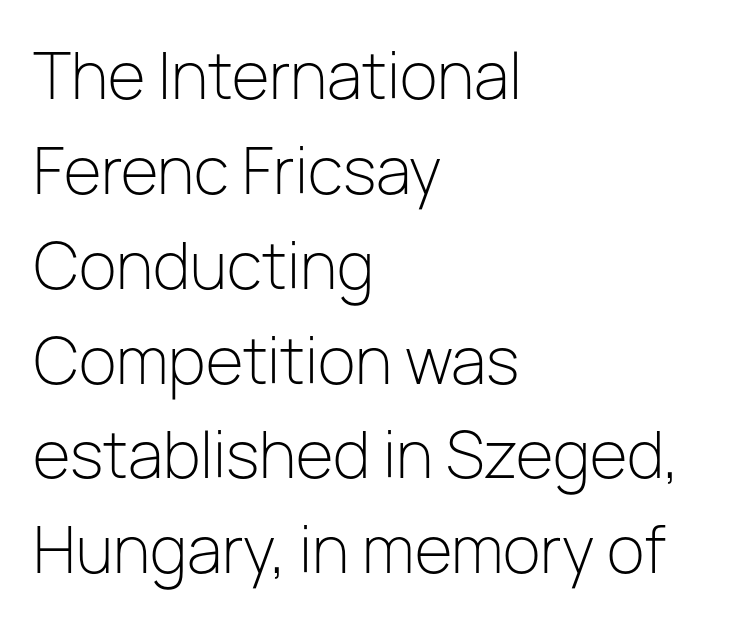
The image shows 62 px light sans-serif type, upright; set left-aligned, normal line spacing (1.53x), normal letter spacing, not underlined; low stroke contrast and a medium x-height.
